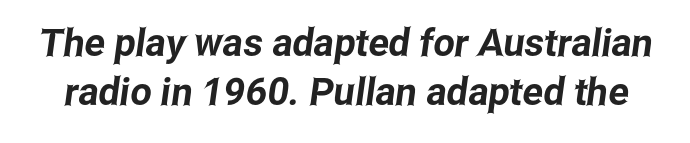
Q: Is the typeface a serif or a sans-serif typeface? A: Sans-serif.
Q: Is the text underlined? A: No.
Q: Is the spacing between letters normal or unusually wide? A: Normal.
Q: Is the spacing between lines tight, normal or loose? A: Normal.
Q: Width (condensed, normal, or wide)? A: Condensed.
Q: Stroke contrast? A: Low.
Q: x-height? A: Medium.
Q: Monospaced? A: No.
